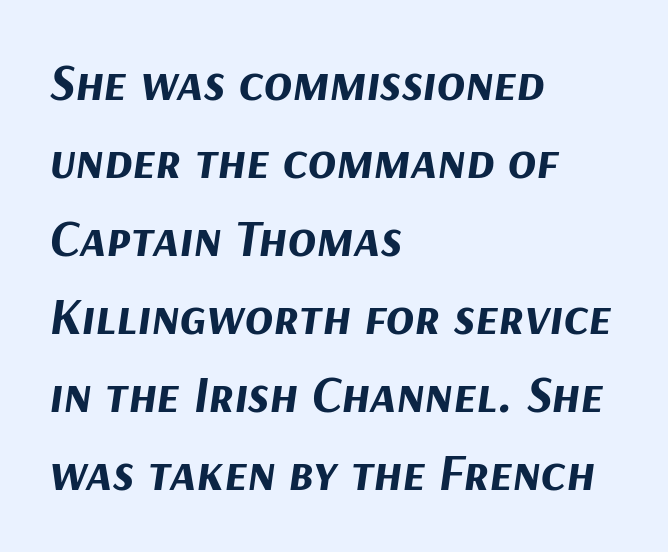
The image shows 52 px bold type, italic (leaning right); set left-aligned, normal line spacing (1.5x), normal letter spacing, not underlined; medium stroke contrast and a medium x-height.
